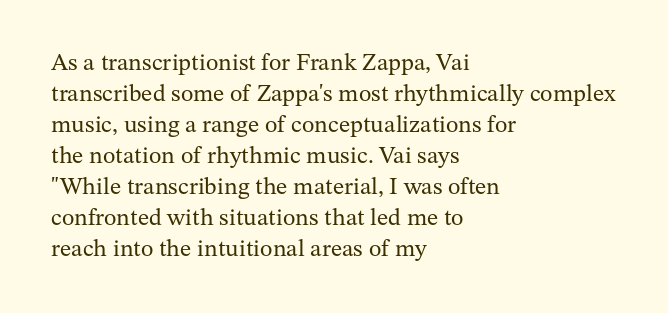
{"italic": "no", "bold": "no", "underline": "no", "align": "left", "line_spacing": "normal", "line_spacing_ratio": 1.29, "letter_spacing": "normal", "letter_spacing_em": 0.0, "glyph_px": 24}
